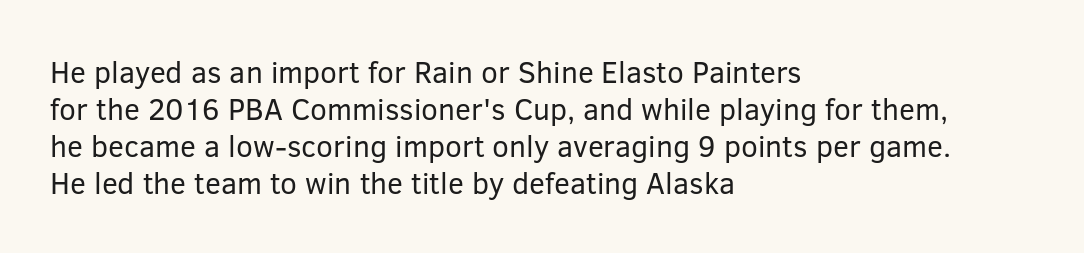
The image shows 30 px regular-weight sans-serif type, upright; set left-aligned, line spacing 1.23x, normal letter spacing, not underlined; low stroke contrast and a medium x-height.
